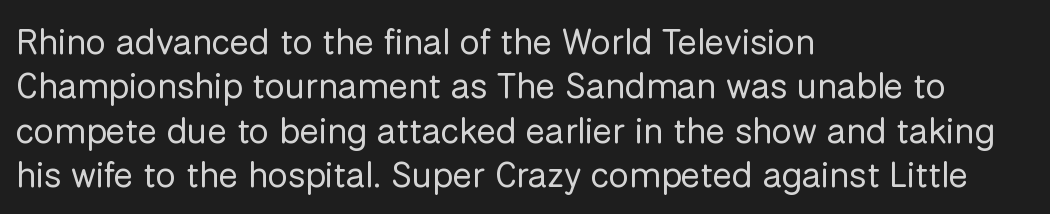
{"serif": "no", "italic": "no", "bold": "no", "weight": "regular", "width": "normal", "stroke_contrast": "low", "x_height": "medium", "monospaced": "no", "underline": "no", "align": "left", "line_spacing_ratio": 1.23, "letter_spacing": "normal", "letter_spacing_em": 0.0, "glyph_px": 36}
